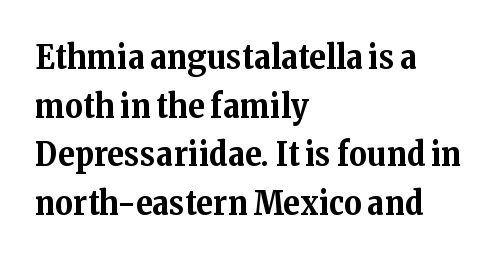
The rows are spaced the way most documents space them. Proportional: the letters do not fall into vertical columns. You'd pick this weight for a headline — it's a proper bold. Observe the ordinary spacing: letters are neighbours, not strangers. This is roman type, the default non-slanted kind. Descenders hang freely into open space.
